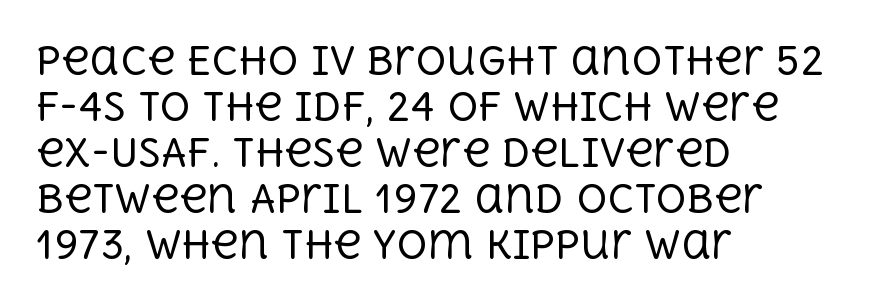
Nothing heavy about these letters — not bold at all. These lines stack with their left ends in a neat column. Only glyphs here, with clear space below each row. Inter-character spacing is left at the font's built-in metrics. Does the type have serifs? Yes, each stem ends in a small foot.
